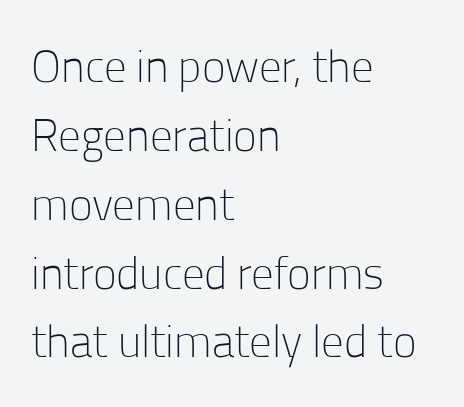
The image shows 45 px light sans-serif type, upright; set left-aligned, normal line spacing (1.53x), normal letter spacing, not underlined; low stroke contrast and a medium x-height.
